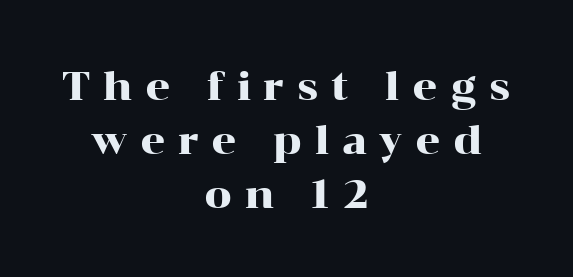
Centered paragraph, ragged on both sides. The face used here is rendered with a markedly widened letterfit. Beneath every word, the page is bare. Each letter keeps its own natural width here, so spacing adapts to shape.
